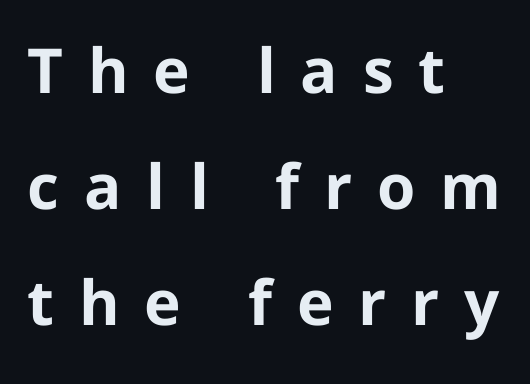
Does the type have serifs? No, each stem ends abruptly. Plenty of ink on the page — the face is bold. The gaps between neighbouring characters are conspicuously large. Lines of text with bare space underneath. The typesetter chose a ragged-right arrangement here.
